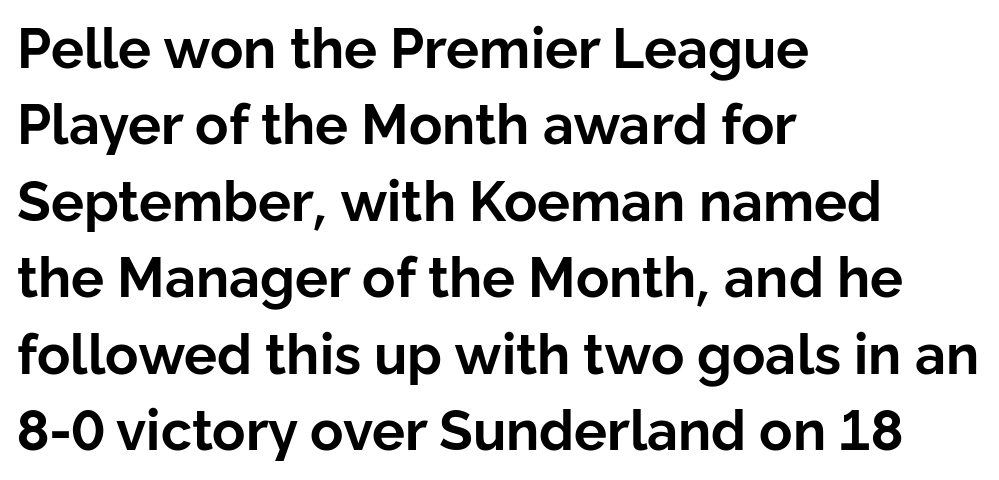
Q: Is the text bold? A: Yes.
Q: Is the text italic (slanted)? A: No, it is upright.
Q: Is the typeface a serif or a sans-serif typeface? A: Sans-serif.
Q: Is the text underlined? A: No.
Q: How is the paragraph aligned? A: Left-aligned.
Q: Is the spacing between letters normal or unusually wide? A: Normal.
Q: Is the spacing between lines tight, normal or loose? A: Normal.
Q: Width (condensed, normal, or wide)? A: Normal.
Q: Stroke contrast? A: Low.
Q: x-height? A: Medium.
Q: Monospaced? A: No.
